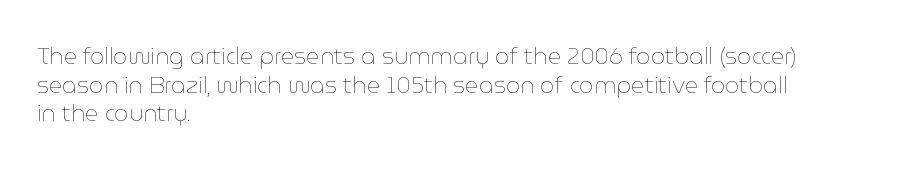
The image shows 23 px text type, upright; set left-aligned, normal line spacing (1.25x), normal letter spacing, not underlined.
